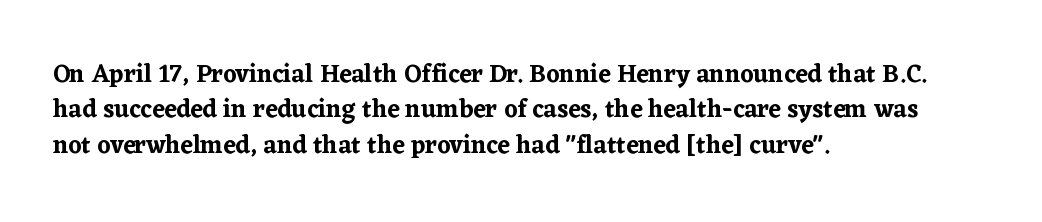
{"italic": "no", "underline": "no", "align": "left", "line_spacing": "normal", "line_spacing_ratio": 1.42, "letter_spacing": "normal", "letter_spacing_em": 0.0, "glyph_px": 25}
